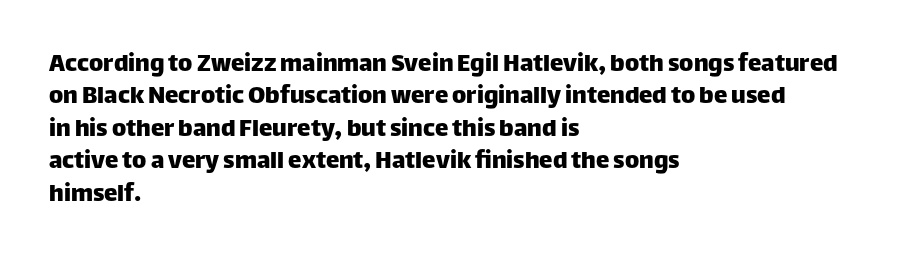
The image shows 27 px text type, upright; set left-aligned, line spacing 1.2x, normal letter spacing, not underlined.
